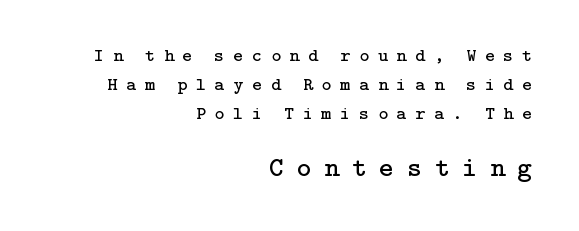
{"serif": "yes", "italic": "no", "bold": "no", "weight": "regular", "width": "normal", "stroke_contrast": "low", "x_height": "medium", "underline": "no", "align": "right", "line_spacing": "normal", "line_spacing_ratio": 1.52, "letter_spacing": "wide", "letter_spacing_em": 0.46, "larger_block": "second", "size_ratio": 1.47, "glyph_px": 28}
